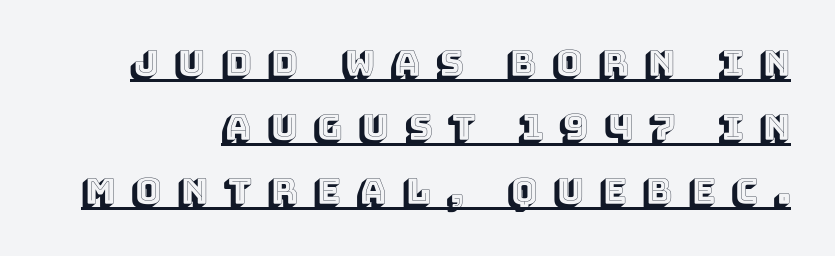
Someone cranked the tracking dial way up on this one. Is this a fixed-width face? No — the glyphs have proportional, varying widths. It's the straight-up-and-down kind of type. The specimen includes a rule beneath the text block's lines.
